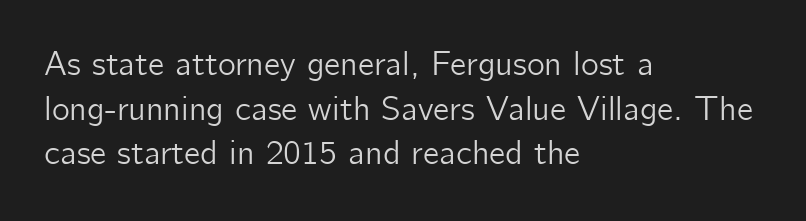
The passage shown is typeset with a sans-serif family. Character widths vary here, with narrow letters taking less room than wide ones. Vertically, the passage feels balanced, rows spaced as you'd expect. Between one letter and the next there's only the usual sliver of space. These lines stack with their left ends in a neat column. In terms of posture, this sample is upright.
